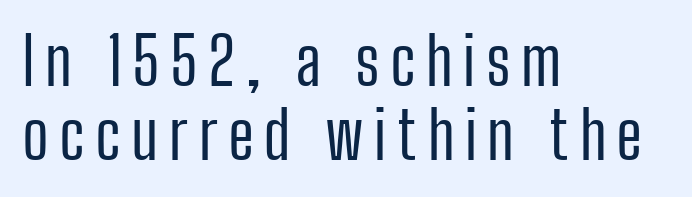
The image shows 65 px regular-weight, condensed sans-serif type, upright; set left-aligned, tight line spacing (1.14x), not underlined; low stroke contrast and a medium x-height.
